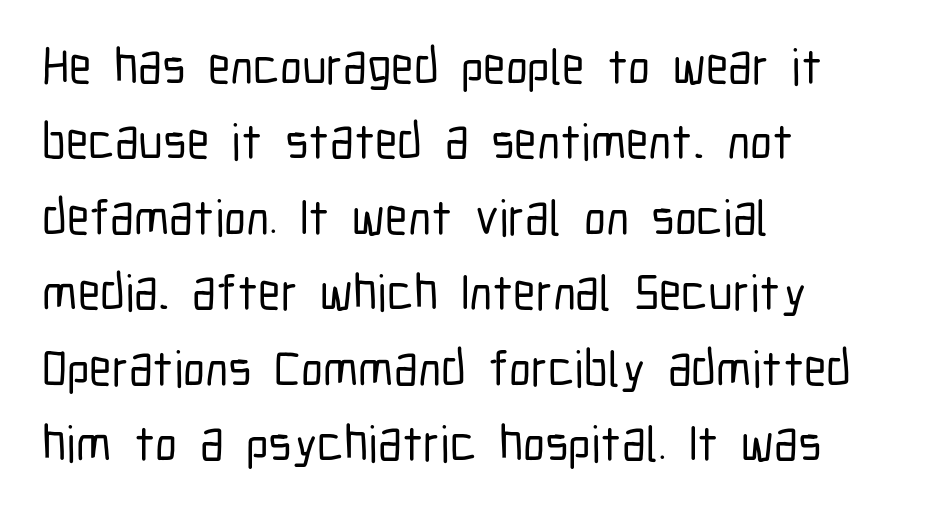
The image shows 50 px condensed sans-serif type, upright; set left-aligned, normal line spacing (1.51x), normal letter spacing, not underlined; low stroke contrast and a medium x-height.
